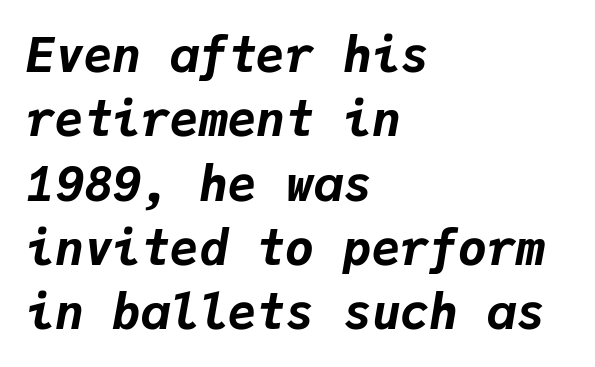
{"italic": "yes", "lean": "right", "slant_degrees": 9, "bold": "yes", "weight": "bold", "width": "normal", "stroke_contrast": "low", "x_height": "medium", "monospaced": "yes", "underline": "no", "align": "left", "line_spacing": "normal", "line_spacing_ratio": 1.34, "letter_spacing": "normal", "letter_spacing_em": 0.0, "glyph_px": 48}
